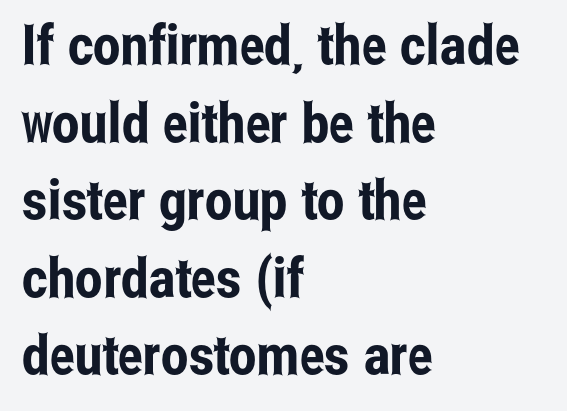
The image shows 55 px condensed sans-serif type, upright; set left-aligned, normal line spacing (1.41x), normal letter spacing, not underlined; low stroke contrast and a medium x-height.
